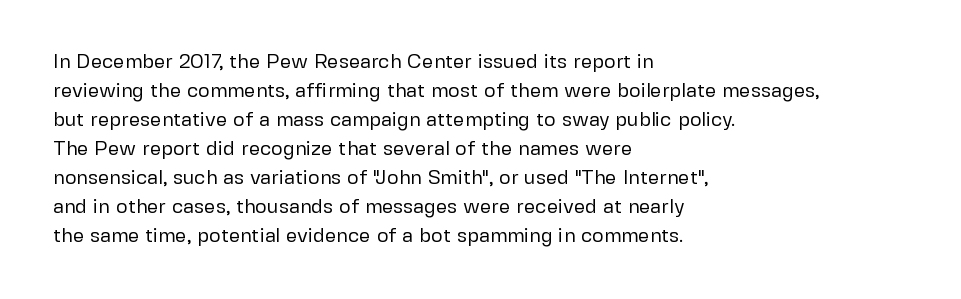
Q: Is the text bold? A: No.
Q: Is the text italic (slanted)? A: No, it is upright.
Q: Is the text underlined? A: No.
Q: How is the paragraph aligned? A: Left-aligned.
Q: Is the spacing between letters normal or unusually wide? A: Normal.
Q: Is the spacing between lines tight, normal or loose? A: Normal.
